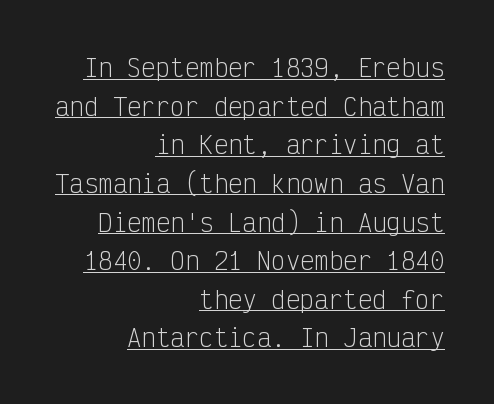
Q: Is the text bold? A: No.
Q: Is the text italic (slanted)? A: No, it is upright.
Q: Is the text underlined? A: Yes.
Q: How is the paragraph aligned? A: Right-aligned.
Q: Is the spacing between letters normal or unusually wide? A: Normal.
Q: Is the spacing between lines tight, normal or loose? A: Normal.
